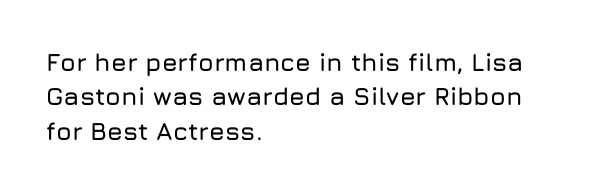
Q: Is the text italic (slanted)? A: No, it is upright.
Q: Is the text underlined? A: No.
Q: How is the paragraph aligned? A: Left-aligned.
Q: Is the spacing between letters normal or unusually wide? A: Normal.
Q: Is the spacing between lines tight, normal or loose? A: Normal.
